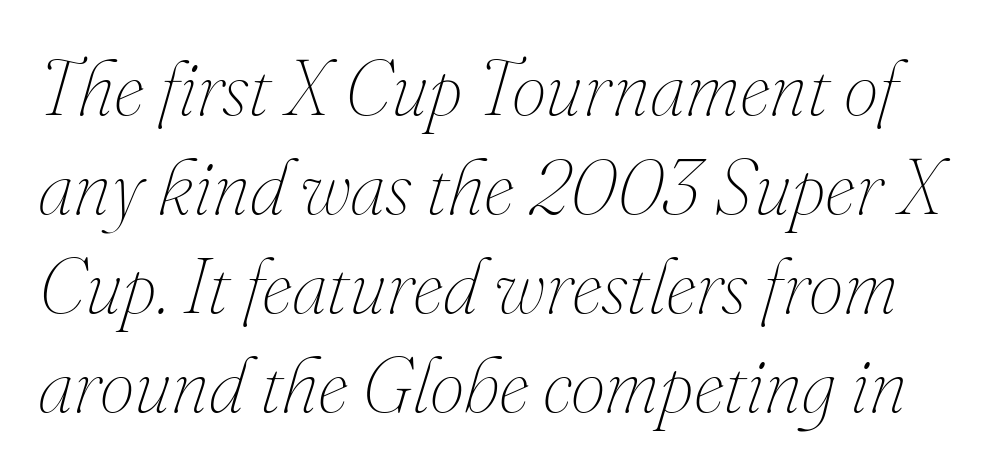
The image shows 78 px thin type, italic (leaning right); set normal line spacing (1.27x), normal letter spacing, not underlined; medium stroke contrast and a small x-height.
